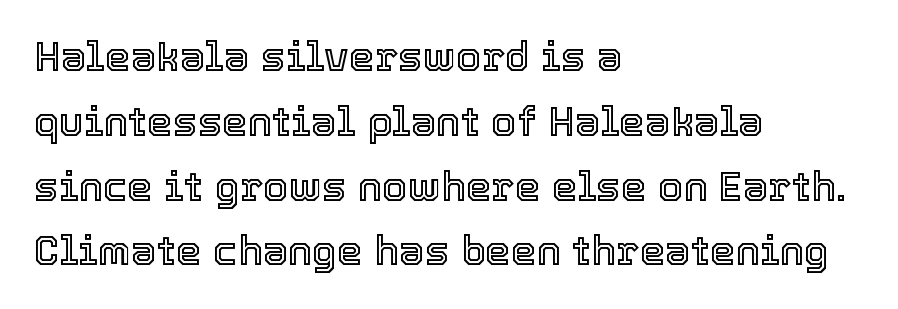
A roman cut, with each character standing at attention. The setting favours the left margin, as ordinary paragraphs usually do. Glyph-to-glyph distance matches everyday printed text. The block of text has a typical density, with ordinary space between rows. Note the varied advance widths — an 'i' is clearly narrower than an 'm'. Lines of text with bare space underneath.
